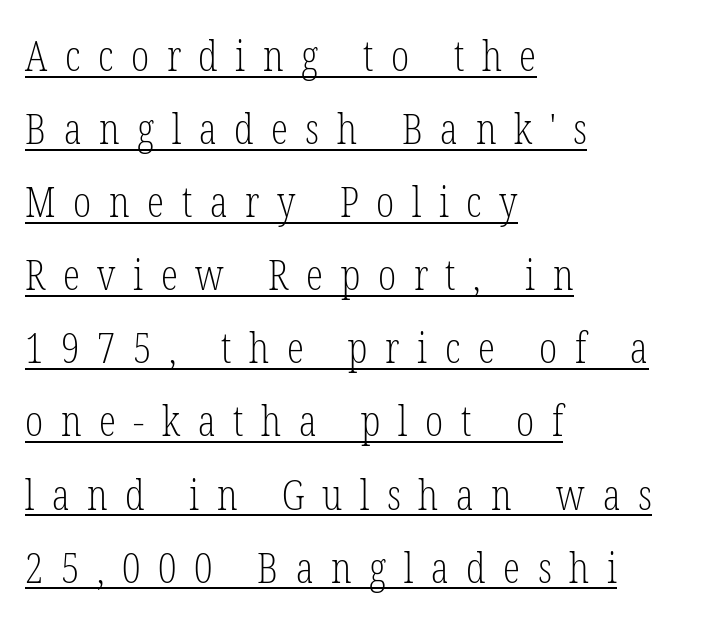
{"serif": "yes", "italic": "no", "bold": "no", "weight": "light", "width": "condensed", "stroke_contrast": "low", "x_height": "medium", "monospaced": "no", "underline": "yes", "align": "left", "line_spacing": "normal", "line_spacing_ratio": 1.7, "letter_spacing": "wide", "letter_spacing_em": 0.41, "glyph_px": 43}
